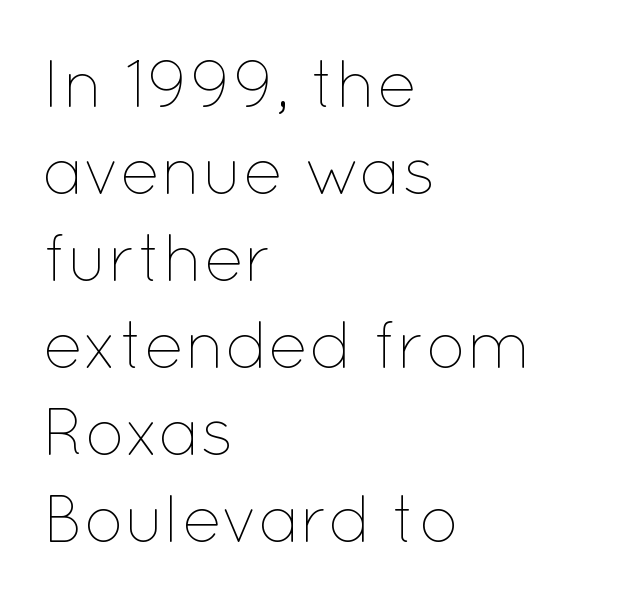
The image shows 67 px thin type, upright; set left-aligned, normal line spacing (1.3x), normal letter spacing, not underlined; low stroke contrast and a medium x-height.
